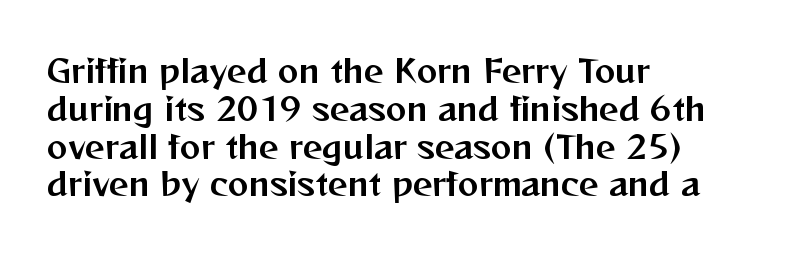
{"serif": "no", "italic": "no", "width": "normal", "stroke_contrast": "medium", "x_height": "medium", "monospaced": "no", "underline": "no", "align": "left", "line_spacing_ratio": 1.22, "letter_spacing": "normal", "letter_spacing_em": 0.0, "glyph_px": 31}
